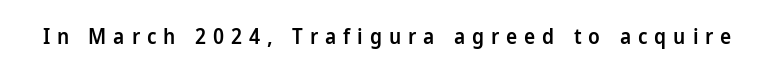
The image shows 21 px text type, upright; set unusually wide letter spacing (+0.33 em), not underlined.
